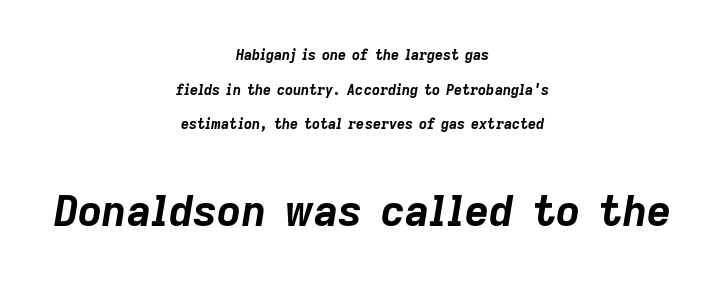
Each row of text sits above clean, open space. Summary of vertical rhythm: relaxed, with wide interline spacing. Notice how the stems are inclined rather than vertical — that's the hallmark of italics. How are the letters spaced? Ordinarily, with no added tracking.
